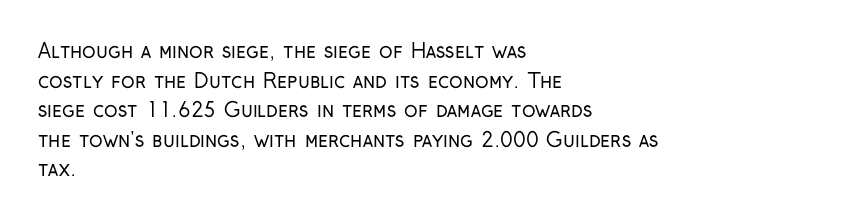
Compared with a typical body face, this is equally light or lighter still. The line texture is even and compact thanks to regular tracking. The space directly below the letters is spotless. Nope, not italic — everything's standing straight.
